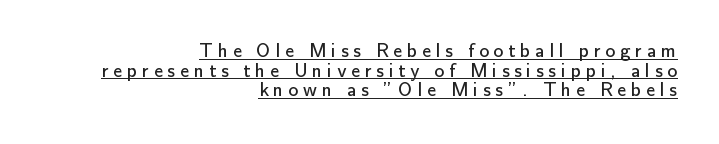
The lines are packed closely together with very little leading. Weight: regular or lighter. Where is the straight margin? On the right. A continuous stroke trails under the words, as in a hyperlink. The tracking reads as deliberately expanded to a designer's eye.
